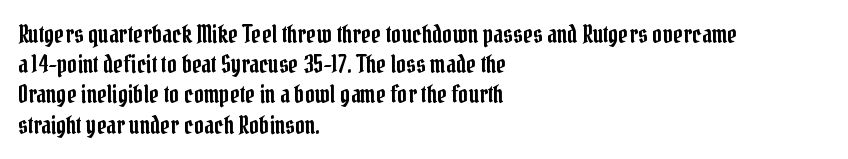
The image shows 24 px text type, upright; set left-aligned, normal line spacing (1.26x), normal letter spacing, not underlined.
